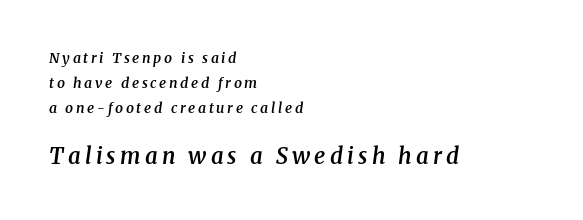
You get the small type first, then a jump to larger type. The compositor pushed each line to the left boundary. Weight check: semibold — heavier than regular, not quite bold. In terms of posture, this sample is oblique.
